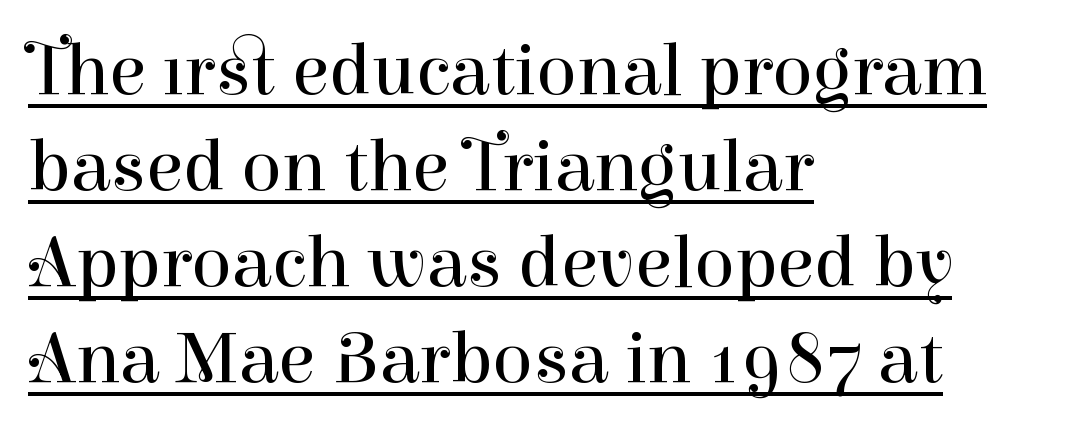
{"serif": "yes", "italic": "no", "bold": "no", "weight": "regular", "width": "normal", "stroke_contrast": "high", "x_height": "medium", "monospaced": "no", "underline": "yes", "align": "left", "line_spacing": "normal", "line_spacing_ratio": 1.28, "letter_spacing": "normal", "letter_spacing_em": 0.0, "glyph_px": 75}
